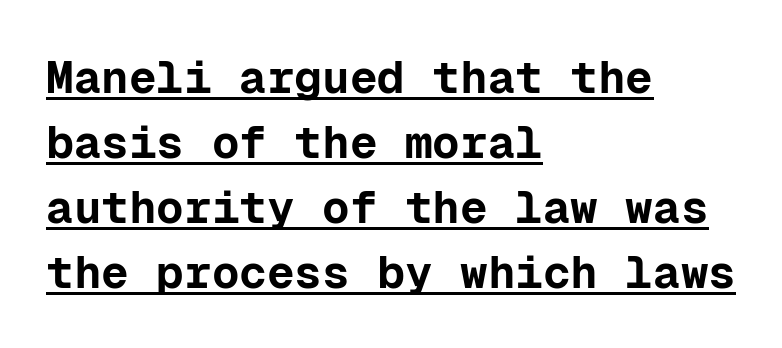
Q: Is the text bold? A: Yes.
Q: Is the text italic (slanted)? A: No, it is upright.
Q: Is the typeface a serif or a sans-serif typeface? A: Sans-serif.
Q: Is the text underlined? A: Yes.
Q: How is the paragraph aligned? A: Left-aligned.
Q: Is the spacing between letters normal or unusually wide? A: Normal.
Q: Is the spacing between lines tight, normal or loose? A: Normal.
Q: Width (condensed, normal, or wide)? A: Normal.
Q: Stroke contrast? A: Low.
Q: x-height? A: Medium.
Q: Monospaced? A: Yes.
